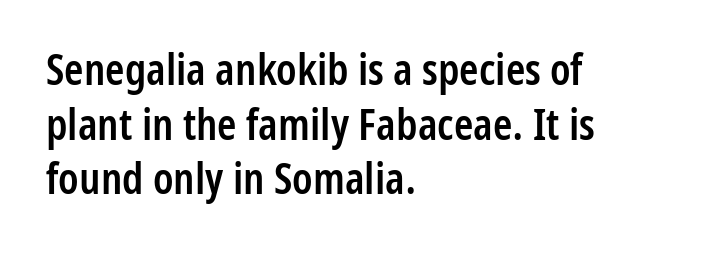
{"serif": "no", "italic": "no", "bold": "semi", "weight": "semibold", "width": "condensed", "stroke_contrast": "low", "x_height": "medium", "monospaced": "no", "underline": "no", "align": "left", "line_spacing_ratio": 1.24, "letter_spacing": "normal", "letter_spacing_em": 0.0, "glyph_px": 44}
